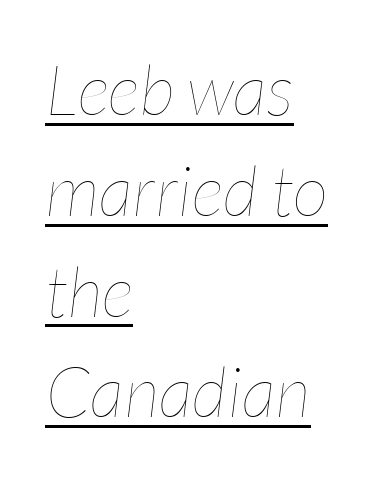
A typesetter would mark this as italic. The paragraph has a hard left edge and a soft right edge. Spacing between characters is what you'd get straight out of the box. The passage shown is typed in a proportional face where columns would drift. The passage shown is underscored from start to finish.
